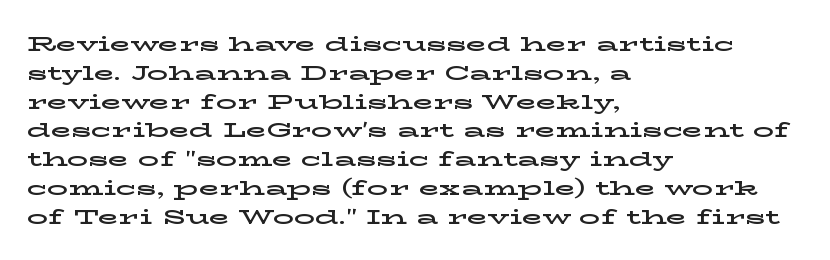
The compositor pushed each line to the left boundary. The strip under each line holds only bare page. When letters stand straight like this, we call the style roman or upright. Letter spacing: default. In terms of leading, this rendering sits right in the middle.
